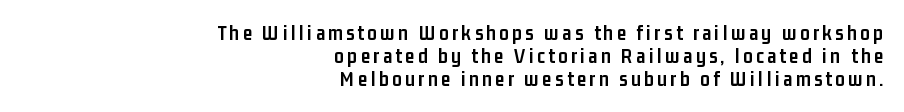
Line spacing here is tight. Descenders hang freely into open space. Does the copy run flush right? Yes — the right margin is perfectly even. The strokes are fattened all the way to bold. The font's upright variant was chosen for this text.
